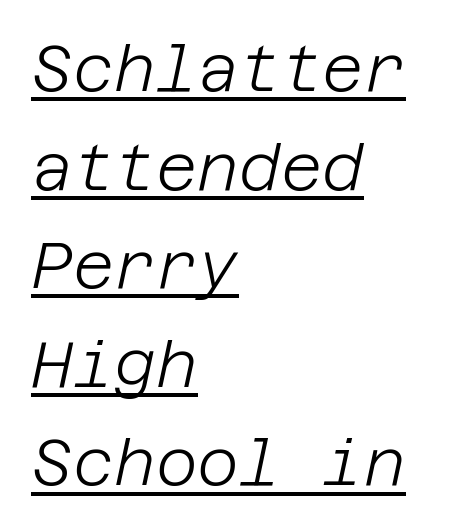
Q: Is the text bold? A: No.
Q: Is the text italic (slanted)? A: Yes, it leans right by about 12 degrees.
Q: Is the text underlined? A: Yes.
Q: How is the paragraph aligned? A: Left-aligned.
Q: Is the spacing between letters normal or unusually wide? A: Normal.
Q: Is the spacing between lines tight, normal or loose? A: Normal.
Q: Width (condensed, normal, or wide)? A: Normal.
Q: Stroke contrast? A: Low.
Q: x-height? A: Large.
